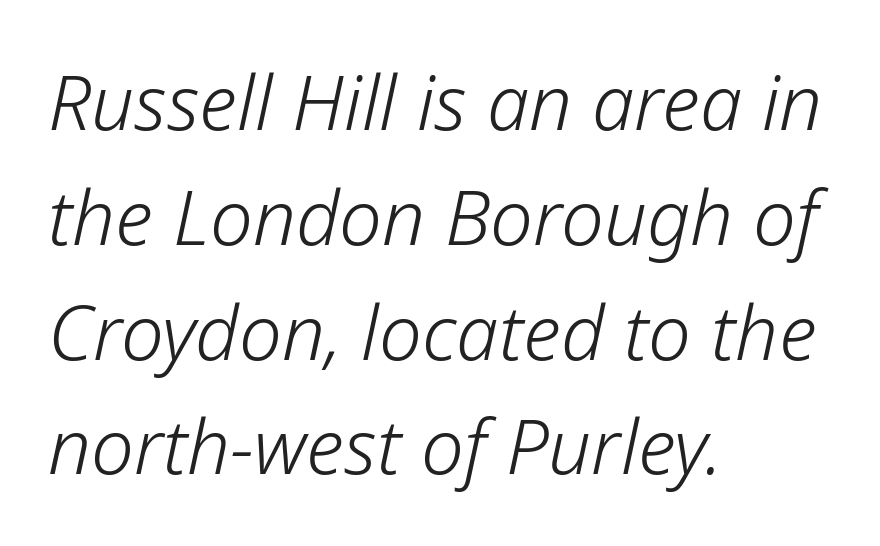
{"italic": "yes", "lean": "right", "slant_degrees": 12, "bold": "no", "weight": "light", "width": "normal", "stroke_contrast": "low", "x_height": "medium", "monospaced": "no", "underline": "no", "align": "left", "line_spacing": "normal", "line_spacing_ratio": 1.51, "letter_spacing": "normal", "letter_spacing_em": 0.0, "glyph_px": 76}
